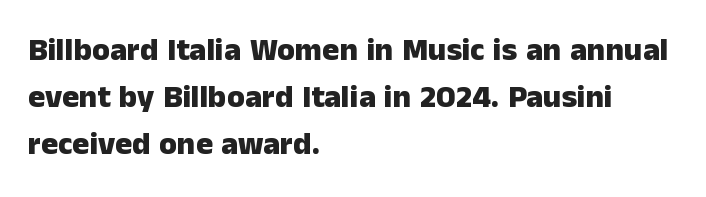
Q: Is the text bold? A: Yes.
Q: Is the text italic (slanted)? A: No, it is upright.
Q: Is the typeface a serif or a sans-serif typeface? A: Sans-serif.
Q: Is the text underlined? A: No.
Q: How is the paragraph aligned? A: Left-aligned.
Q: Is the spacing between letters normal or unusually wide? A: Normal.
Q: Is the spacing between lines tight, normal or loose? A: Normal.
Q: Width (condensed, normal, or wide)? A: Normal.
Q: Stroke contrast? A: Low.
Q: x-height? A: Medium.
Q: Monospaced? A: No.
